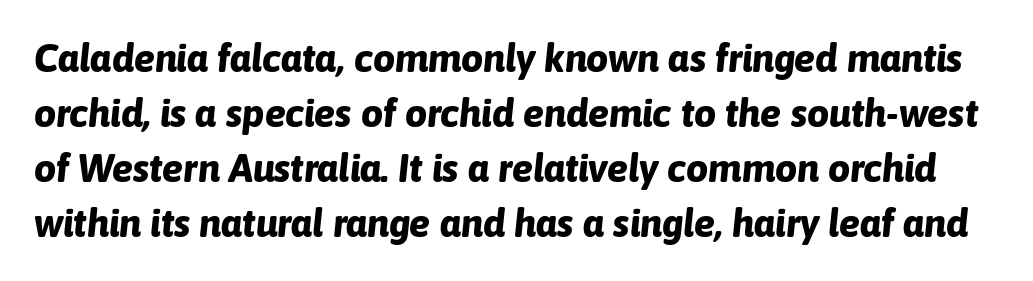
Q: Is the text bold? A: Yes.
Q: Is the text italic (slanted)? A: Yes, it leans right by about 6 degrees.
Q: Is the text underlined? A: No.
Q: Is the spacing between letters normal or unusually wide? A: Normal.
Q: Is the spacing between lines tight, normal or loose? A: Normal.
Q: Width (condensed, normal, or wide)? A: Normal.
Q: Stroke contrast? A: Low.
Q: x-height? A: Medium.
Q: Monospaced? A: No.
